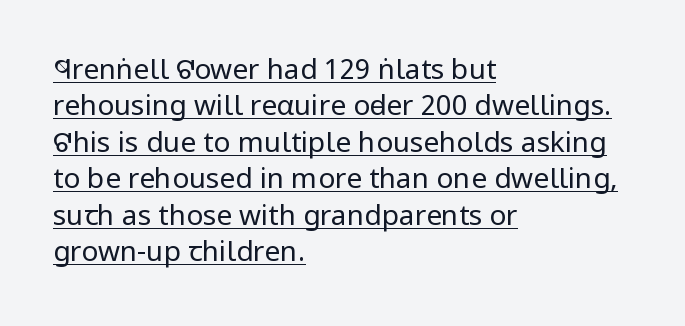
The image shows 28 px regular-weight, condensed sans-serif type, upright; set left-aligned, normal line spacing (1.3x), normal letter spacing, underlined; low stroke contrast and a large x-height.
